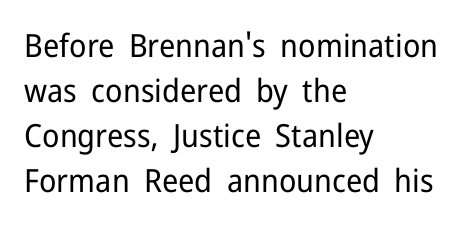
Letters have the restrained weight of plain body copy at most. The passage shown is typed in a proportional face where columns would drift. Line spacing here is normal. Short note: letters normally spaced. Underlining? Definitely not there.
